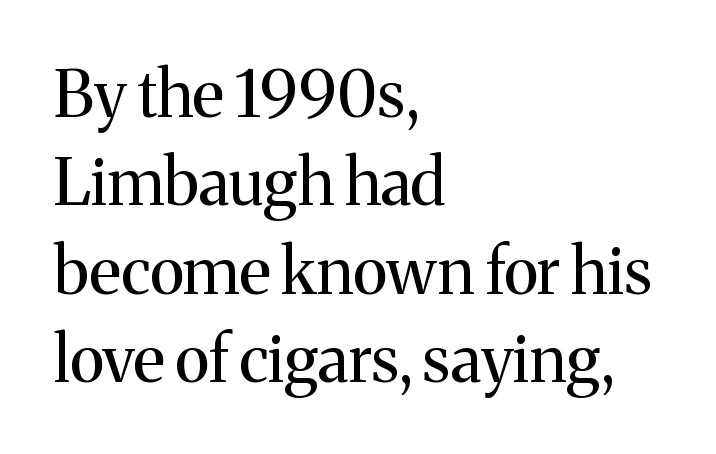
No italicization has been applied; the sample stays upright. This sample uses plain, unmodified letter spacing. Is this a fixed-width face? No — the glyphs have proportional, varying widths. Line starts are locked; line ends wander.
